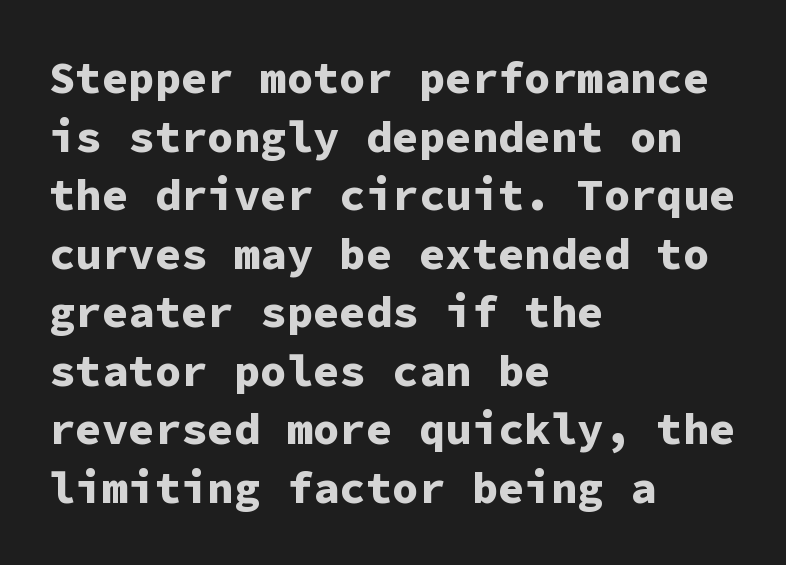
Q: Is the text bold? A: Yes.
Q: Is the text italic (slanted)? A: No, it is upright.
Q: Is the typeface a serif or a sans-serif typeface? A: Sans-serif.
Q: Is the text underlined? A: No.
Q: How is the paragraph aligned? A: Left-aligned.
Q: Is the spacing between letters normal or unusually wide? A: Normal.
Q: Is the spacing between lines tight, normal or loose? A: Normal.
Q: Width (condensed, normal, or wide)? A: Normal.
Q: Stroke contrast? A: Low.
Q: x-height? A: Medium.
Q: Monospaced? A: Yes.
